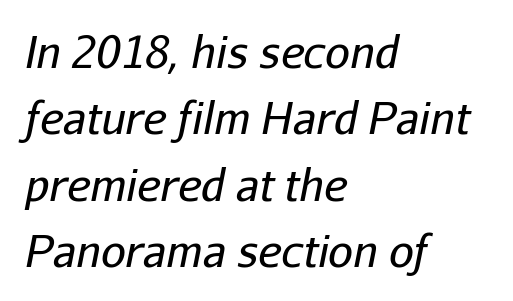
Q: Is the text bold? A: No.
Q: Is the text italic (slanted)? A: Yes, it leans right by about 11 degrees.
Q: Is the text underlined? A: No.
Q: How is the paragraph aligned? A: Left-aligned.
Q: Is the spacing between letters normal or unusually wide? A: Normal.
Q: Is the spacing between lines tight, normal or loose? A: Normal.
Q: Width (condensed, normal, or wide)? A: Normal.
Q: Stroke contrast? A: Low.
Q: x-height? A: Medium.
Q: Monospaced? A: No.
